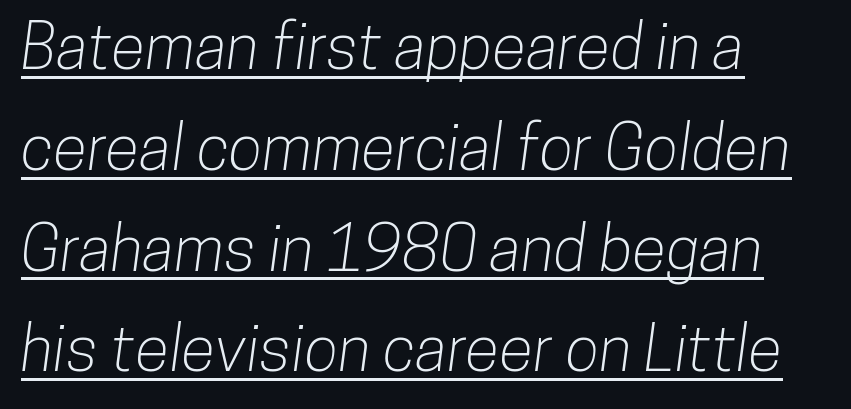
Q: Is the typeface a serif or a sans-serif typeface? A: Sans-serif.
Q: Is the text underlined? A: Yes.
Q: How is the paragraph aligned? A: Left-aligned.
Q: Is the spacing between letters normal or unusually wide? A: Normal.
Q: Is the spacing between lines tight, normal or loose? A: Normal.
Q: Width (condensed, normal, or wide)? A: Condensed.
Q: Stroke contrast? A: Low.
Q: x-height? A: Medium.
Q: Monospaced? A: No.
